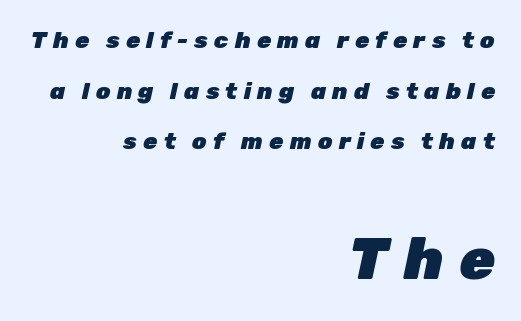
The image shows 58 px heavy type, italic (leaning right); set right-aligned, loose line spacing (2.2x), unusually wide letter spacing (+0.27 em), not underlined; the second (bottom) block is 2.52x larger; low stroke contrast and a medium x-height.
